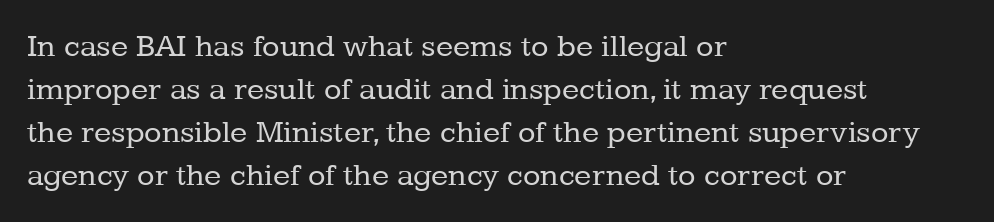
Q: Is the text bold? A: No.
Q: Is the text italic (slanted)? A: No, it is upright.
Q: Is the typeface a serif or a sans-serif typeface? A: Serif.
Q: Is the text underlined? A: No.
Q: How is the paragraph aligned? A: Left-aligned.
Q: Is the spacing between letters normal or unusually wide? A: Normal.
Q: Is the spacing between lines tight, normal or loose? A: Normal.
Q: Width (condensed, normal, or wide)? A: Normal.
Q: Stroke contrast? A: Low.
Q: x-height? A: Medium.
Q: Monospaced? A: No.
